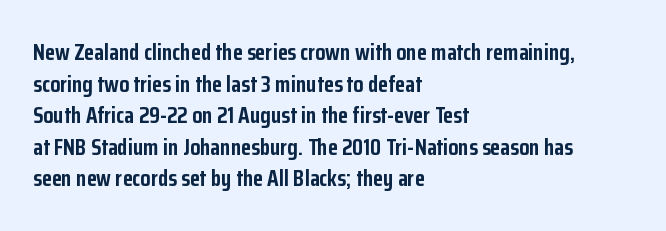
The image shows 23 px bold type, upright; set left-aligned, normal line spacing (1.37x), normal letter spacing, not underlined.
